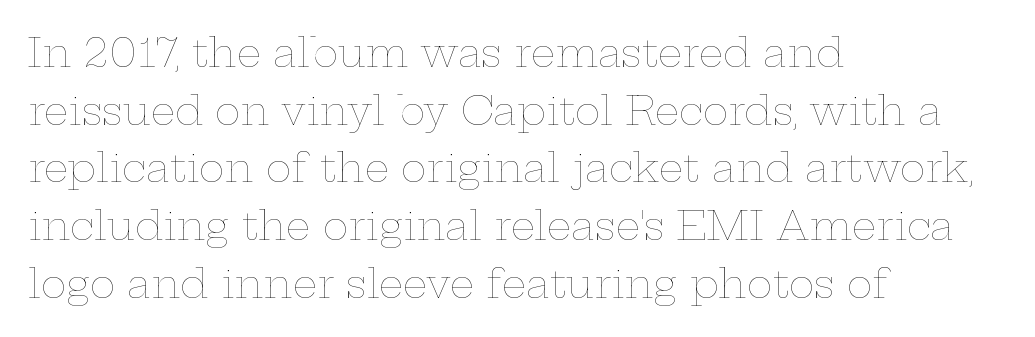
The letters advance in unequal steps, a hallmark of proportional type. Glyph-to-glyph distance matches everyday printed text. The ragged edge is on the right, which tells us the setting is flush left. Stroke thickness stays within the range of a standard reading face or lighter. Underlining? Definitely not there. If you drew a line through each stem, it would be perfectly vertical.
